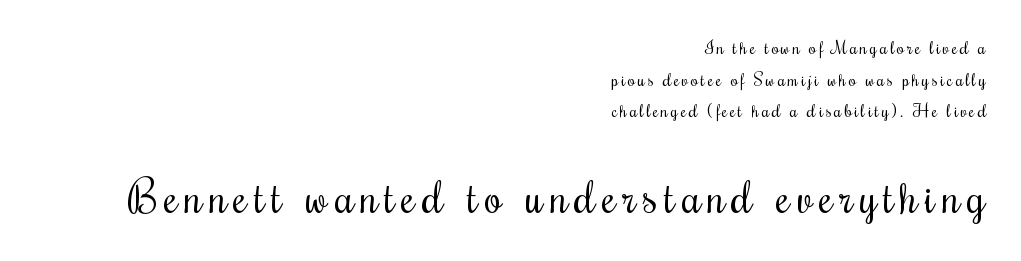
Scale increases going downward across the two blocks. The face looks like a standard text weight, possibly lighter. Reading down the block, your eye finds every line finishing at a fixed right position.
